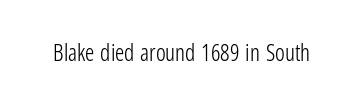
Q: Is the text bold? A: No.
Q: Is the text italic (slanted)? A: No, it is upright.
Q: Is the text underlined? A: No.
Q: Is the spacing between letters normal or unusually wide? A: Normal.
